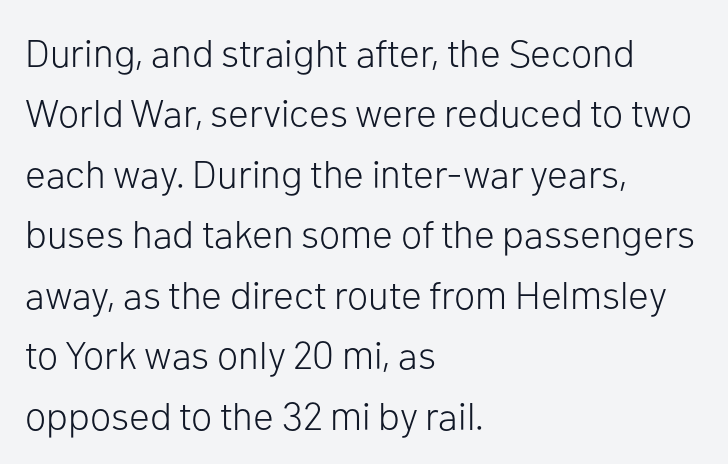
Q: Is the text bold? A: No.
Q: Is the text italic (slanted)? A: No, it is upright.
Q: Is the typeface a serif or a sans-serif typeface? A: Sans-serif.
Q: Is the text underlined? A: No.
Q: How is the paragraph aligned? A: Left-aligned.
Q: Is the spacing between letters normal or unusually wide? A: Normal.
Q: Is the spacing between lines tight, normal or loose? A: Normal.
Q: Width (condensed, normal, or wide)? A: Normal.
Q: Stroke contrast? A: Low.
Q: x-height? A: Medium.
Q: Monospaced? A: No.
